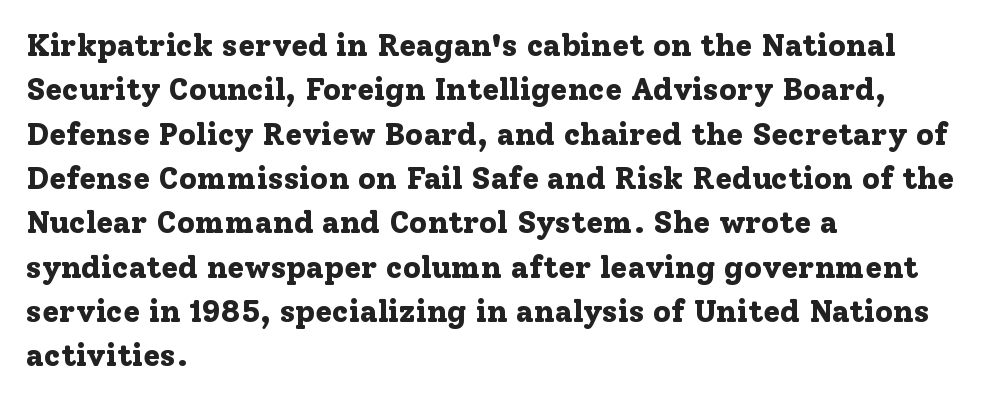
Q: Is the text bold? A: Yes.
Q: Is the text italic (slanted)? A: No, it is upright.
Q: Is the typeface a serif or a sans-serif typeface? A: Serif.
Q: Is the text underlined? A: No.
Q: How is the paragraph aligned? A: Left-aligned.
Q: Is the spacing between letters normal or unusually wide? A: Normal.
Q: Is the spacing between lines tight, normal or loose? A: Normal.
Q: Width (condensed, normal, or wide)? A: Normal.
Q: Stroke contrast? A: Low.
Q: x-height? A: Medium.
Q: Monospaced? A: No.
